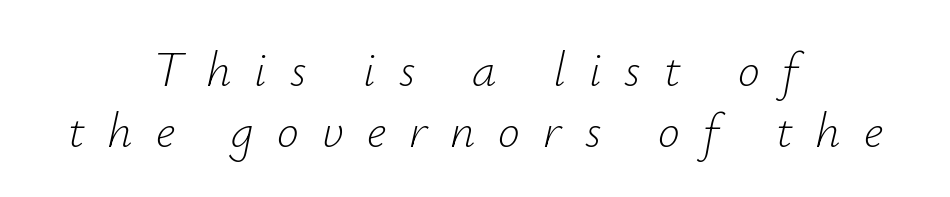
The image shows 49 px light type, italic (leaning right); set centered, normal line spacing (1.25x), unusually wide letter spacing (+0.47 em), not underlined; low stroke contrast and a small x-height.
